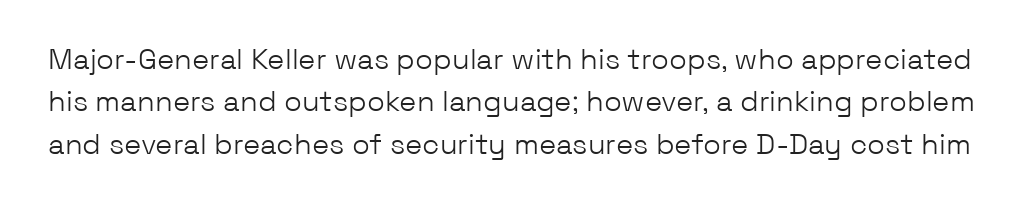
{"serif": "no", "italic": "no", "bold": "no", "weight": "light", "width": "normal", "stroke_contrast": "low", "x_height": "medium", "monospaced": "no", "underline": "no", "line_spacing": "normal", "line_spacing_ratio": 1.46, "letter_spacing": "normal", "letter_spacing_em": 0.0, "glyph_px": 29}
